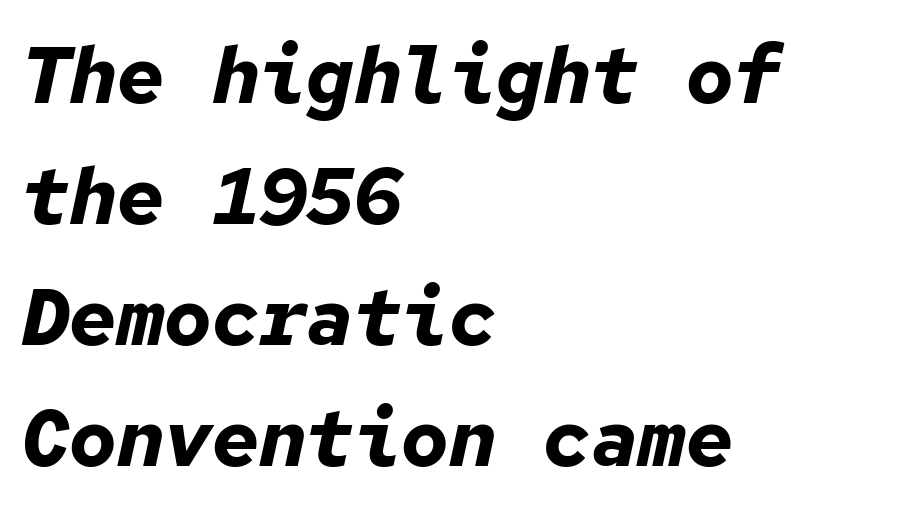
The letters sit at their default tracking, neither squeezed nor spread. The specimen omits any rule beneath the text block's lines. Compared with typical paragraphs, the rows here are spaced about the same. Looking at the ascenders, they clearly lean. This is heavy type, rendered in bold. Think of a typewriter: that constant character pitch is what you see here.
